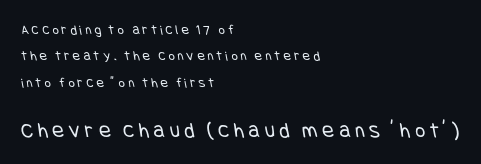
{"bold": "no", "underline": "no", "align": "left", "line_spacing_ratio": 1.88, "letter_spacing": "wide", "letter_spacing_em": 0.22, "larger_block": "second", "size_ratio": 1.57, "glyph_px": 22}
